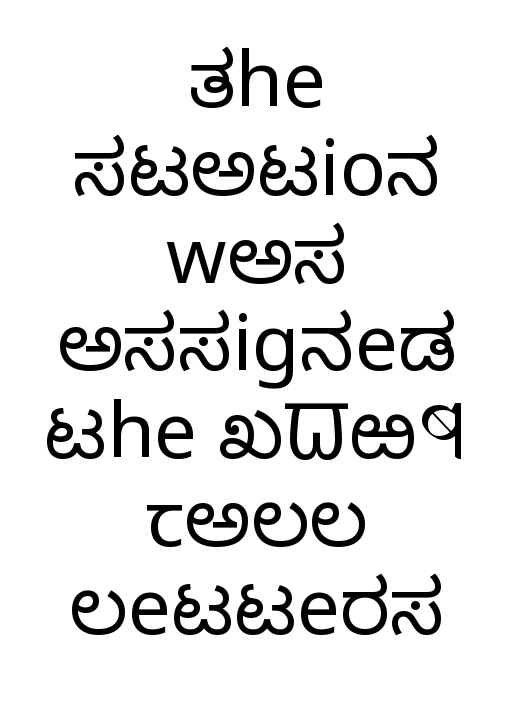
Ordinary non-slanted type is in use. Spacing verdict: proportional, widths tailored to each character. Note: no serifs on the glyphs. A quiet, ordinary-to-light weight characterises the typeface. The zone under the glyphs is completely vacant. Horizontally, the lines are justified to the midpoint only.
